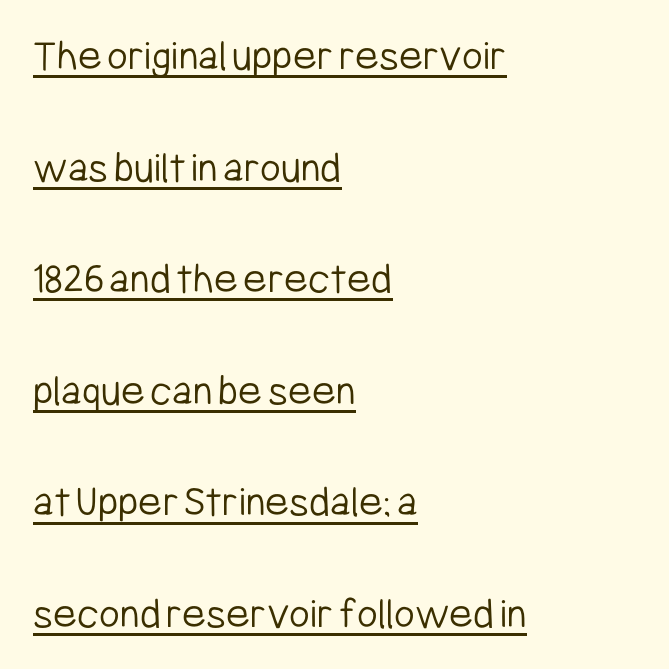
The image shows 45 px light, condensed sans-serif type, upright; set left-aligned, loose line spacing (2.48x), normal letter spacing, underlined; low stroke contrast and a medium x-height.
